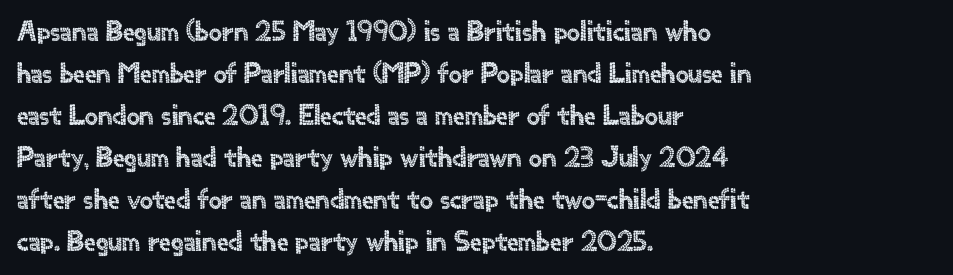
Each letter keeps its own natural width here, so spacing adapts to shape. Notice how descenders clear the ascenders below comfortably — that's standard leading. Observe the absence of serifs on each vertical stroke in this sample. Unlike italic type, these characters show no tilt at all.
